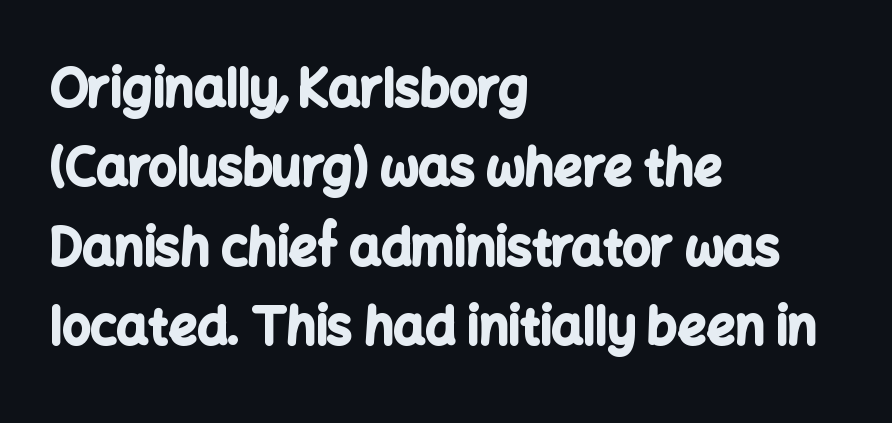
Q: Is the text bold? A: Yes.
Q: Is the text italic (slanted)? A: No, it is upright.
Q: Is the typeface a serif or a sans-serif typeface? A: Sans-serif.
Q: Is the text underlined? A: No.
Q: How is the paragraph aligned? A: Left-aligned.
Q: Is the spacing between letters normal or unusually wide? A: Normal.
Q: Is the spacing between lines tight, normal or loose? A: Normal.
Q: Width (condensed, normal, or wide)? A: Normal.
Q: Stroke contrast? A: Low.
Q: x-height? A: Medium.
Q: Monospaced? A: No.
